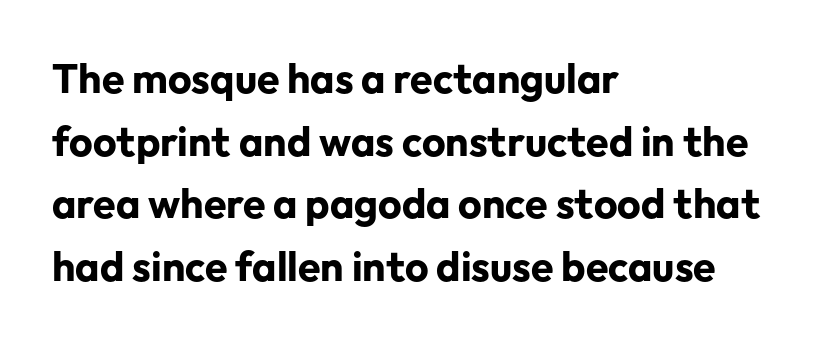
The image shows 41 px bold sans-serif type, upright; set left-aligned, normal line spacing (1.53x), normal letter spacing, not underlined; low stroke contrast and a medium x-height.
